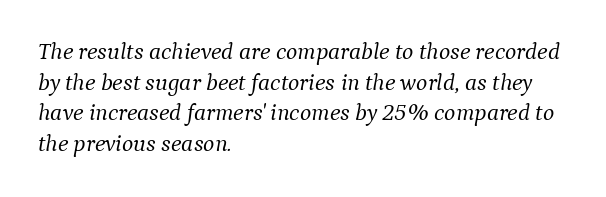
{"italic": "yes", "lean": "right", "slant_degrees": 9, "bold": "no", "underline": "no", "align": "left", "line_spacing": "normal", "line_spacing_ratio": 1.28, "letter_spacing": "normal", "letter_spacing_em": 0.0, "glyph_px": 24}
